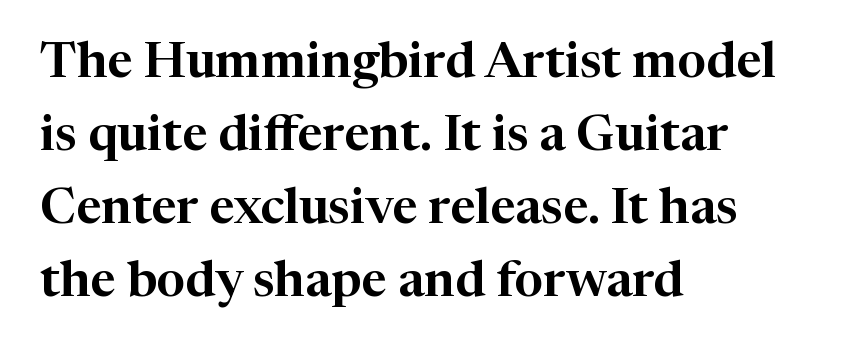
The image shows 50 px serif type, upright; set left-aligned, normal line spacing (1.46x), normal letter spacing, not underlined; high stroke contrast and a medium x-height.
